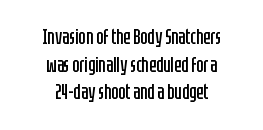
{"italic": "no", "bold": "no", "underline": "no", "align": "center", "line_spacing": "normal", "line_spacing_ratio": 1.31, "letter_spacing": "normal", "letter_spacing_em": 0.0, "glyph_px": 21}
